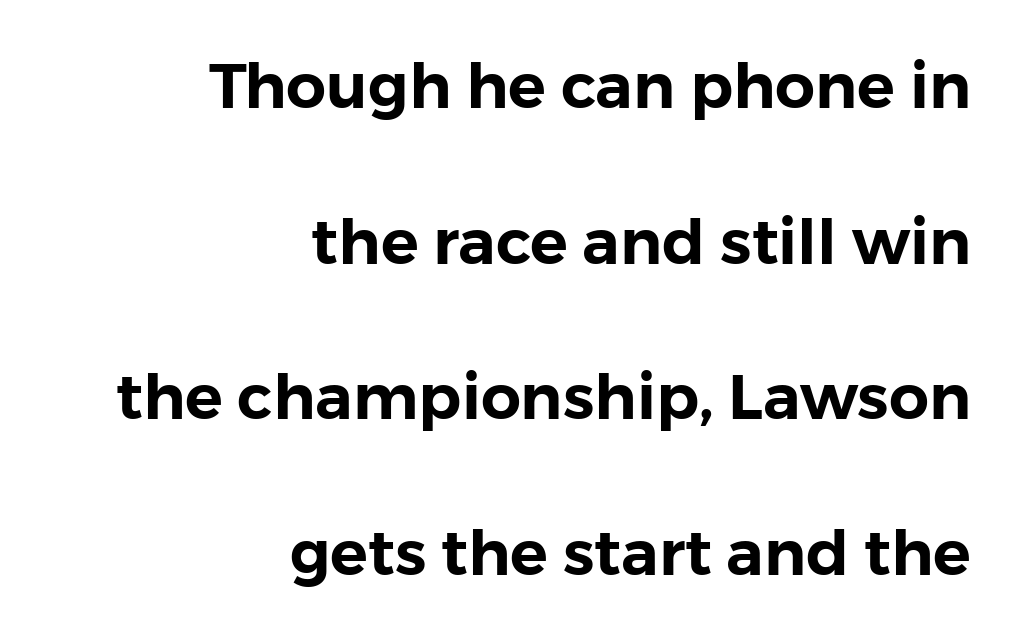
The image shows 63 px sans-serif type, upright; set right-aligned, loose line spacing (2.47x), normal letter spacing, not underlined; low stroke contrast and a medium x-height.
